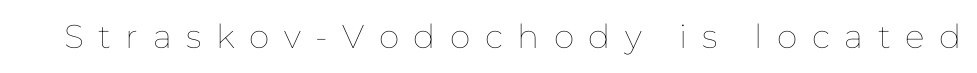
The image shows 33 px thin type, upright; set unusually wide letter spacing (+0.44 em), not underlined; low stroke contrast and a medium x-height.
